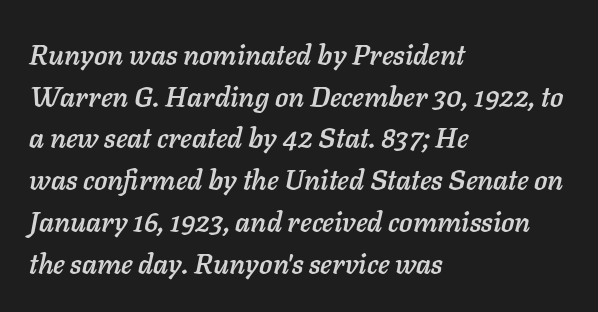
Just letters on the line, the space beneath them empty. Summary of vertical rhythm: regular, with standard interline spacing. You could not count columns in this text — the font is proportionally spaced. One-word summary of the alignment: left. Italic: yes, the glyphs are oblique.
